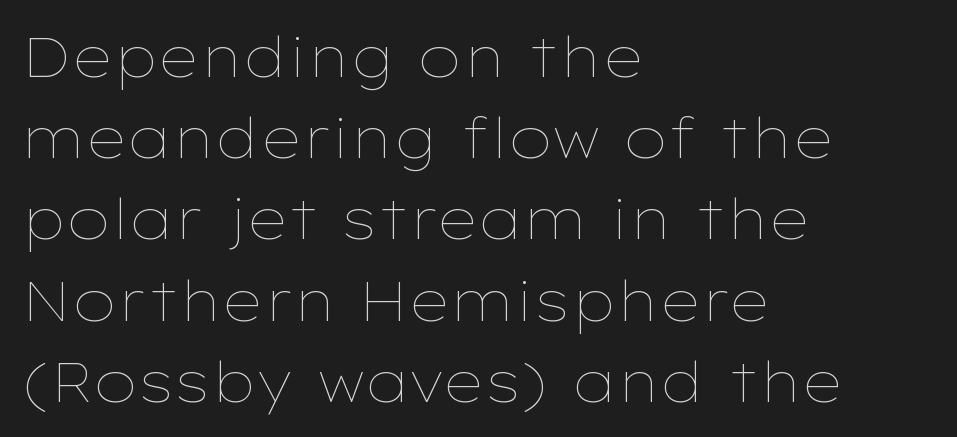
The image shows 56 px thin, wide type, upright; set left-aligned, normal line spacing (1.45x), normal letter spacing, not underlined; low stroke contrast and a medium x-height.
